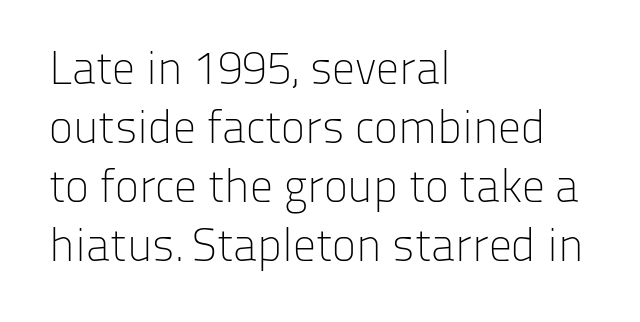
{"serif": "no", "italic": "no", "bold": "no", "weight": "light", "width": "normal", "stroke_contrast": "low", "x_height": "medium", "monospaced": "no", "underline": "no", "align": "left", "line_spacing": "normal", "line_spacing_ratio": 1.28, "letter_spacing": "normal", "letter_spacing_em": 0.0, "glyph_px": 46}
